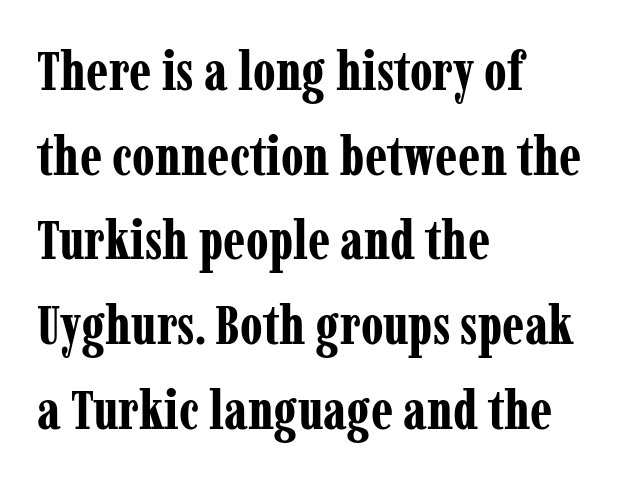
Baseline-to-baseline distance is the conventional proportion of letter height. Type without underlining. These lines are composed in type with serifs. The lines in this sample share a left origin and differ only in where they stop. In terms of letterspacing, this is plain default setting.
